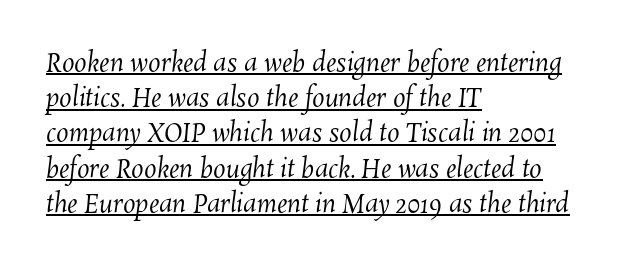
{"bold": "no", "underline": "yes", "align": "left", "line_spacing": "normal", "line_spacing_ratio": 1.41, "letter_spacing": "normal", "letter_spacing_em": 0.0, "glyph_px": 25}
